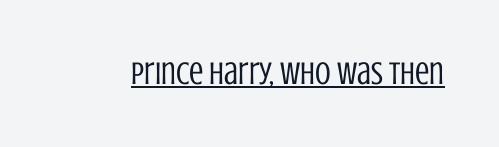
The image shows 32 px regular-weight, condensed sans-serif type, upright; set normal letter spacing, underlined; low stroke contrast and a large x-height.
